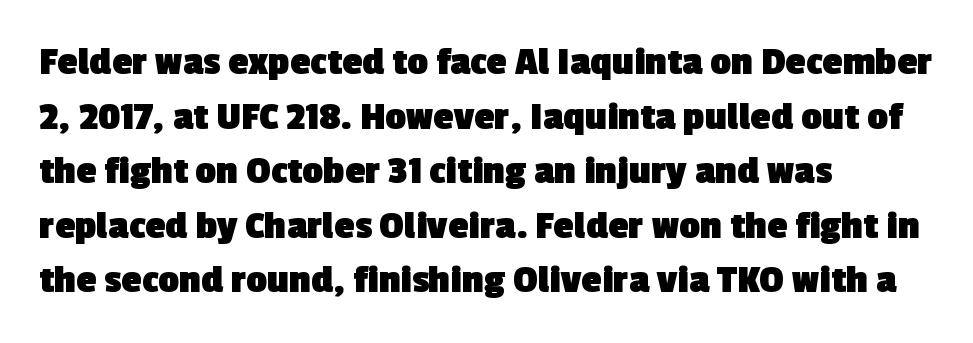
{"serif": "no", "bold": "yes", "weight": "heavy", "width": "normal", "x_height": "medium", "monospaced": "no", "underline": "no", "align": "left", "line_spacing": "normal", "line_spacing_ratio": 1.33, "letter_spacing": "normal", "letter_spacing_em": 0.0, "glyph_px": 41}
